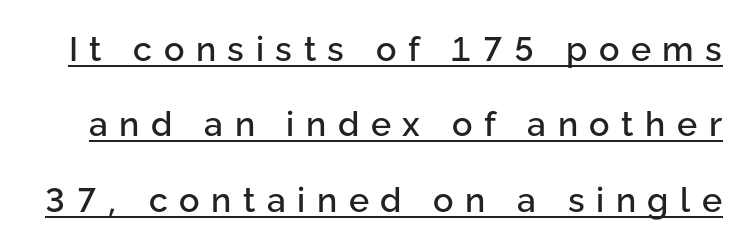
Q: Is the text italic (slanted)? A: No, it is upright.
Q: Is the typeface a serif or a sans-serif typeface? A: Sans-serif.
Q: Is the text underlined? A: Yes.
Q: Is the spacing between letters normal or unusually wide? A: Unusually wide.
Q: Is the spacing between lines tight, normal or loose? A: Loose.
Q: Width (condensed, normal, or wide)? A: Normal.
Q: Stroke contrast? A: Low.
Q: x-height? A: Medium.
Q: Monospaced? A: No.
